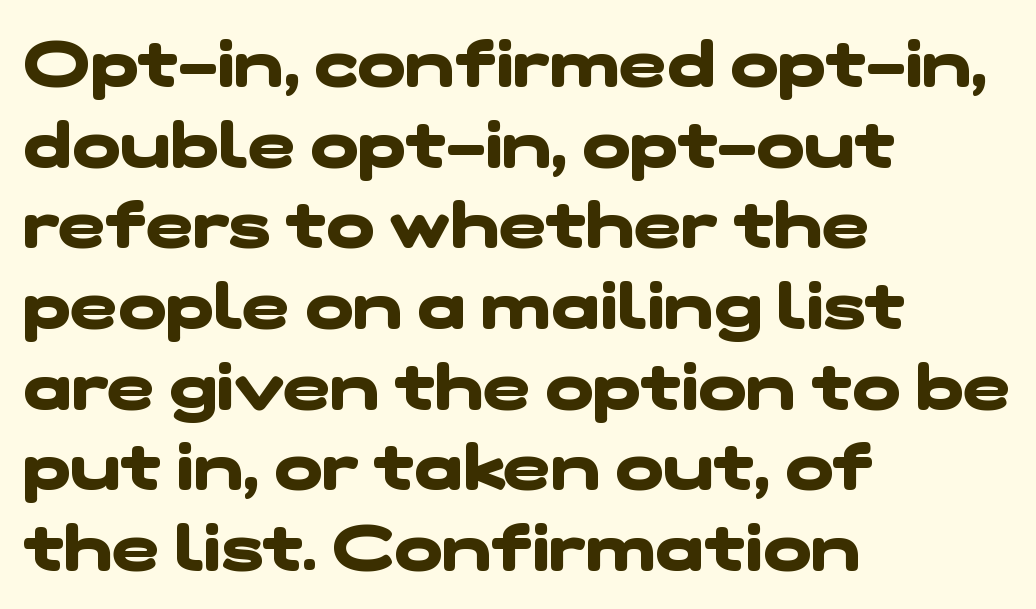
Q: Is the text bold? A: Yes.
Q: Is the typeface a serif or a sans-serif typeface? A: Sans-serif.
Q: Is the text underlined? A: No.
Q: How is the paragraph aligned? A: Left-aligned.
Q: Is the spacing between letters normal or unusually wide? A: Normal.
Q: Is the spacing between lines tight, normal or loose? A: Normal.
Q: Width (condensed, normal, or wide)? A: Wide.
Q: Stroke contrast? A: Low.
Q: x-height? A: Medium.
Q: Monospaced? A: No.
